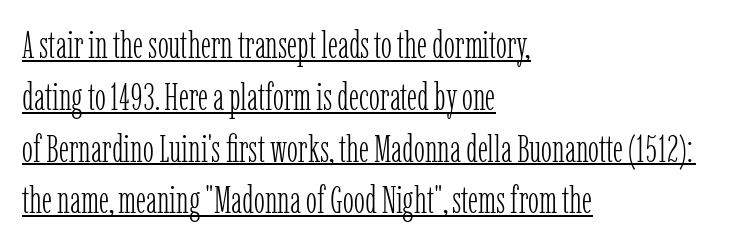
{"serif": "yes", "italic": "no", "bold": "no", "weight": "light", "width": "condensed", "stroke_contrast": "low", "x_height": "medium", "monospaced": "no", "underline": "yes", "align": "left", "line_spacing": "normal", "line_spacing_ratio": 1.4, "letter_spacing": "normal", "letter_spacing_em": 0.0, "glyph_px": 37}
